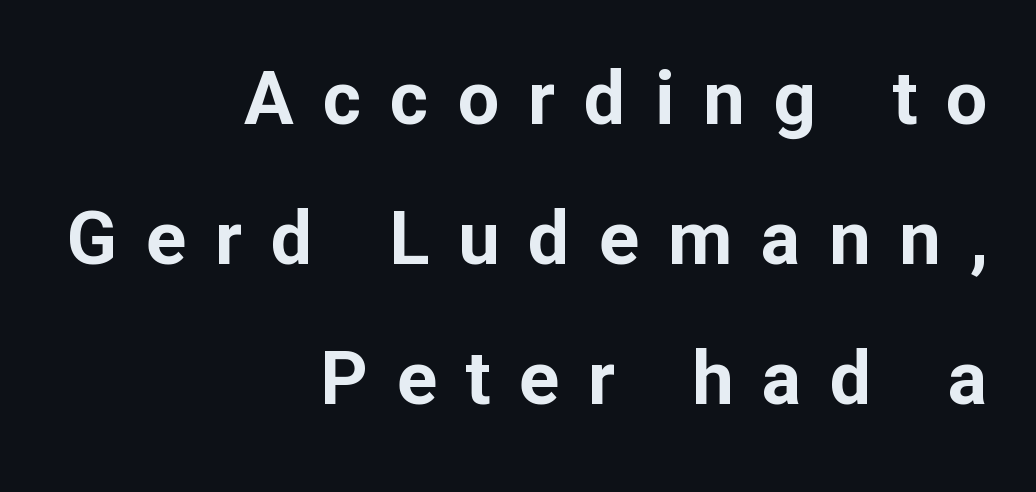
Q: Is the text bold? A: Yes.
Q: Is the text italic (slanted)? A: No, it is upright.
Q: Is the typeface a serif or a sans-serif typeface? A: Sans-serif.
Q: Is the text underlined? A: No.
Q: How is the paragraph aligned? A: Right-aligned.
Q: Is the spacing between letters normal or unusually wide? A: Unusually wide.
Q: Width (condensed, normal, or wide)? A: Normal.
Q: Stroke contrast? A: Low.
Q: x-height? A: Medium.
Q: Monospaced? A: No.
